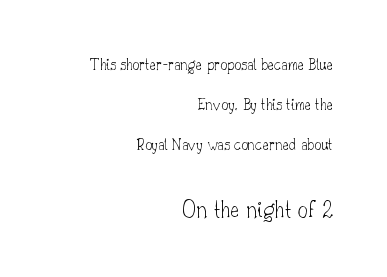
{"italic": "no", "bold": "no", "underline": "no", "align": "right", "line_spacing": "loose", "line_spacing_ratio": 2.35, "letter_spacing": "normal", "letter_spacing_em": 0.0, "larger_block": "second", "size_ratio": 1.47, "glyph_px": 25}
